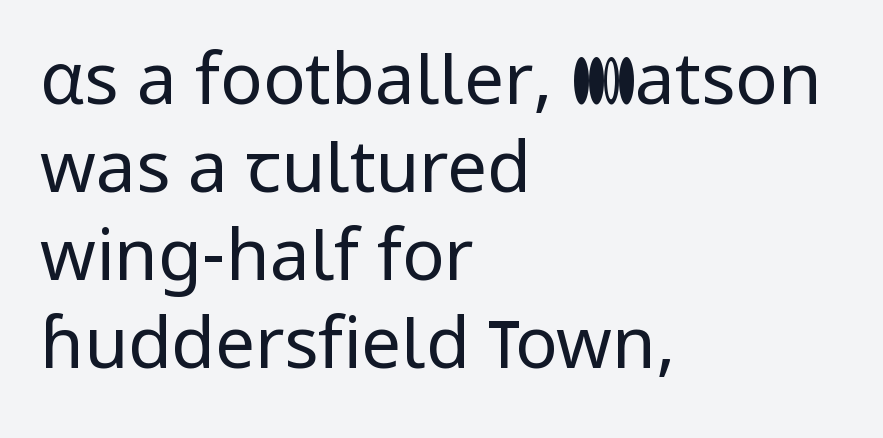
The image shows 71 px regular-weight sans-serif type, upright; set left-aligned, line spacing 1.24x, normal letter spacing, not underlined; low stroke contrast and a medium x-height.
